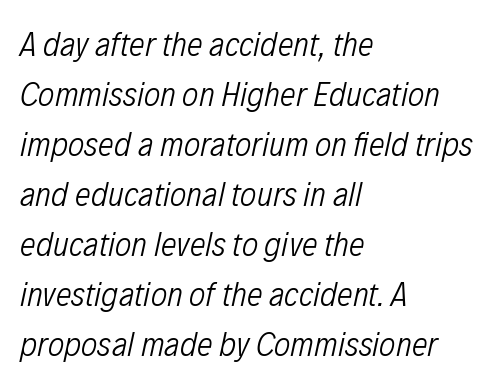
The font is comparable to plain body text, perhaps lighter. The passage shown stacks its lines at a standard gap. Rule under the text: the space is simply empty. Notice how the stems are inclined rather than vertical — that's the hallmark of italics.
